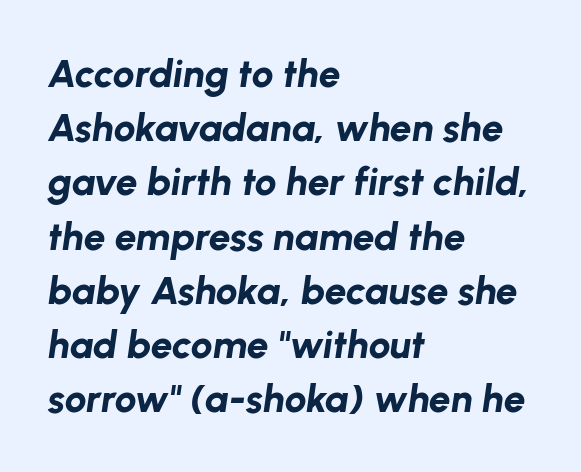
The space directly below the letters is spotless. This sample is left-justified, so line endings fall wherever the words run out. These lines are rendered in a variable-pitch font. Quick note: italic. Chunky letters — that's bold for sure.
